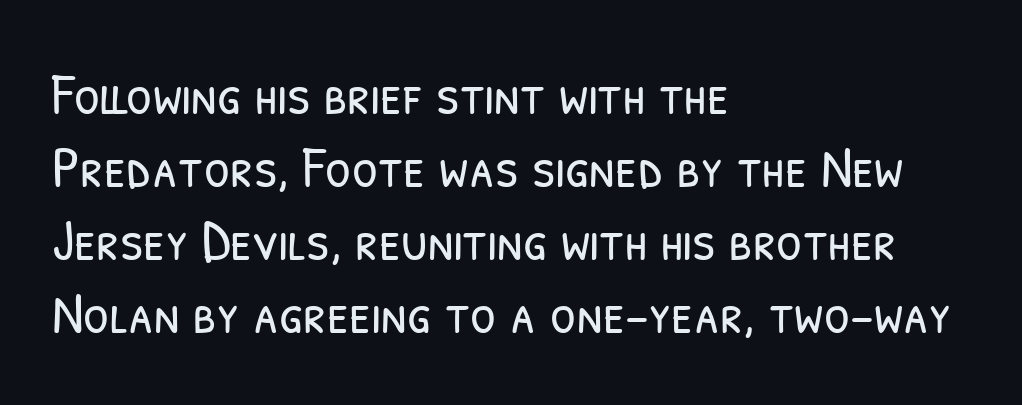
Q: Is the text bold? A: No.
Q: Is the typeface a serif or a sans-serif typeface? A: Sans-serif.
Q: Is the text underlined? A: No.
Q: How is the paragraph aligned? A: Left-aligned.
Q: Is the spacing between letters normal or unusually wide? A: Normal.
Q: Width (condensed, normal, or wide)? A: Condensed.
Q: Stroke contrast? A: Low.
Q: x-height? A: Medium.
Q: Monospaced? A: No.
